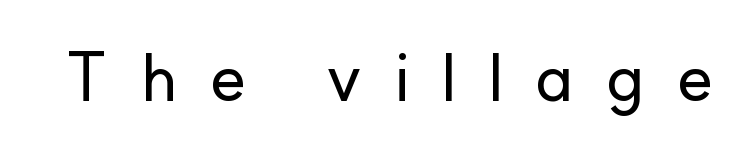
Q: Is the text italic (slanted)? A: No, it is upright.
Q: Is the typeface a serif or a sans-serif typeface? A: Sans-serif.
Q: Is the text underlined? A: No.
Q: Is the spacing between letters normal or unusually wide? A: Unusually wide.
Q: Width (condensed, normal, or wide)? A: Normal.
Q: Stroke contrast? A: Low.
Q: x-height? A: Small.
Q: Monospaced? A: No.
